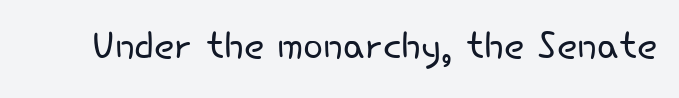
Glyph-to-glyph distance matches everyday printed text. Designer's note — italics off, roman on. Plain, unruled lines of type. Examine the stroke ends and you'll find no serifs.
